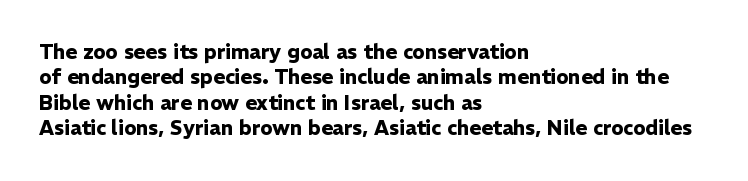
The image shows 20 px bold type, upright; set left-aligned, normal line spacing (1.27x), normal letter spacing, not underlined.
